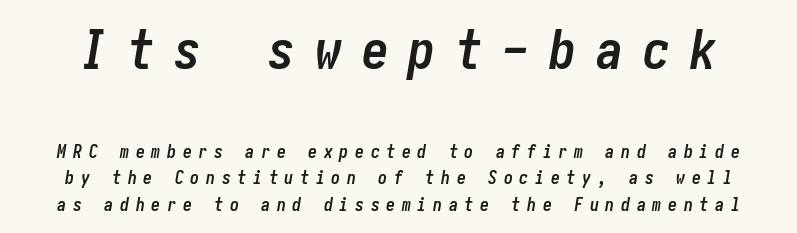
The image shows 54 px semibold, condensed type, italic (leaning right); set normal line spacing (1.49x), unusually wide letter spacing (+0.37 em), not underlined; the first (top) block is 3.0x larger; low stroke contrast and a medium x-height.
